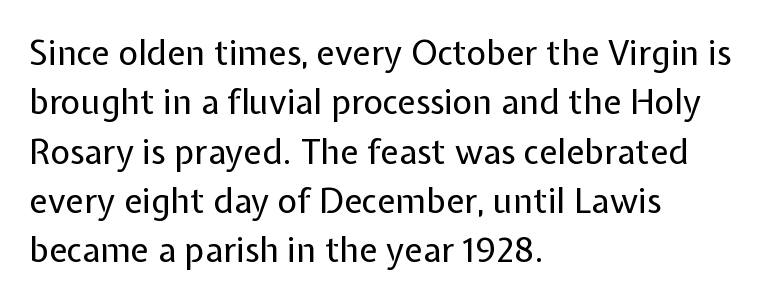
The image shows 34 px regular-weight sans-serif type, upright; set left-aligned, normal line spacing (1.45x), normal letter spacing, not underlined; low stroke contrast and a medium x-height.
